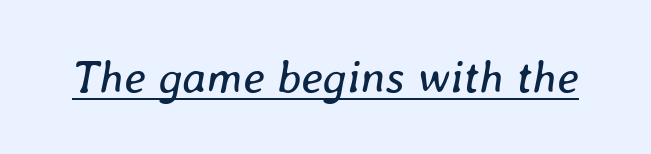
Q: Is the text bold? A: No.
Q: Is the text italic (slanted)? A: Yes, it leans right by about 8 degrees.
Q: Is the text underlined? A: Yes.
Q: Is the spacing between letters normal or unusually wide? A: Normal.
Q: Width (condensed, normal, or wide)? A: Normal.
Q: Stroke contrast? A: Low.
Q: x-height? A: Medium.
Q: Monospaced? A: No.
